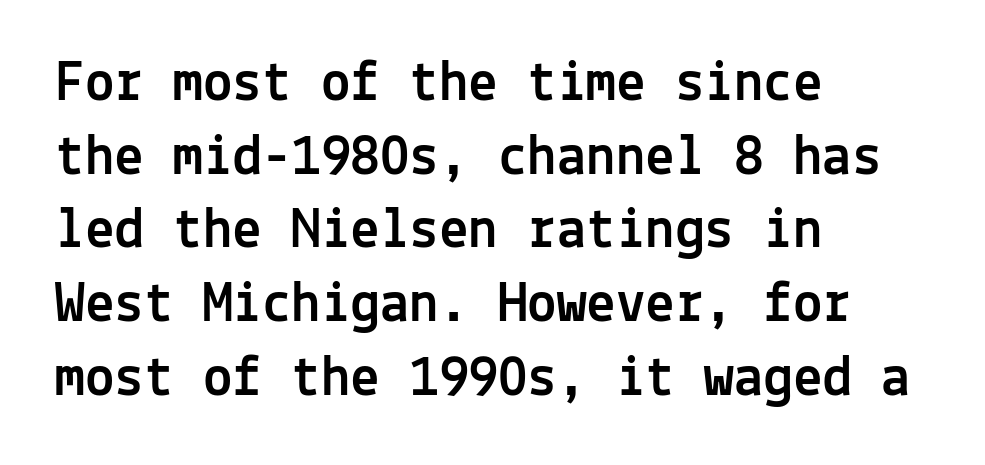
Q: Is the text italic (slanted)? A: No, it is upright.
Q: Is the typeface a serif or a sans-serif typeface? A: Sans-serif.
Q: Is the text underlined? A: No.
Q: How is the paragraph aligned? A: Left-aligned.
Q: Is the spacing between letters normal or unusually wide? A: Normal.
Q: Is the spacing between lines tight, normal or loose? A: Normal.
Q: Width (condensed, normal, or wide)? A: Normal.
Q: x-height? A: Medium.
Q: Monospaced? A: Yes.
